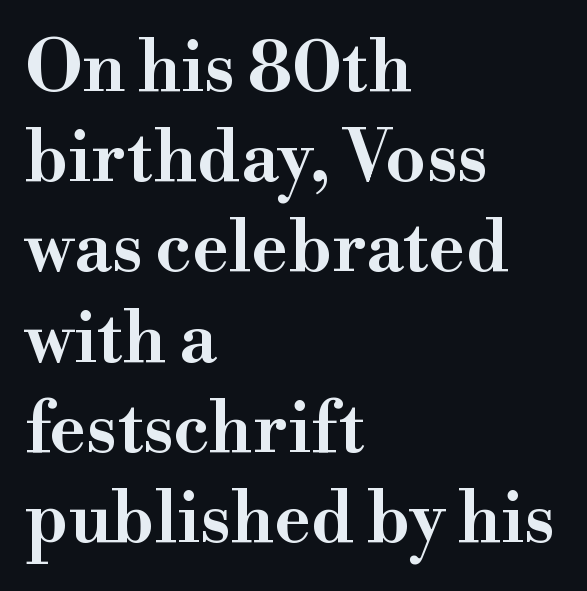
The image shows 71 px wide serif type, upright; set left-aligned, normal line spacing (1.27x), normal letter spacing, not underlined; high stroke contrast and a small x-height.
